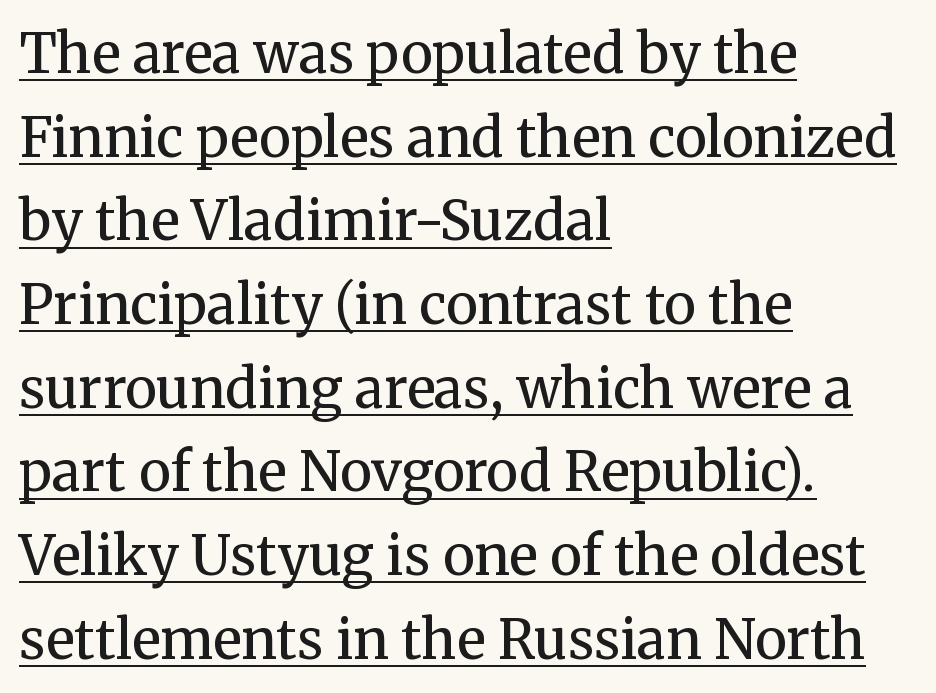
A student would call this left alignment; a typographer would say flush left, rag right. Compared with typical body copy, the letter spacing here is the same. A rule runs beneath these lines of type. This sample uses an upright cut, with every glyph sitting square on the baseline. Proportional: the letters do not fall into vertical columns.
